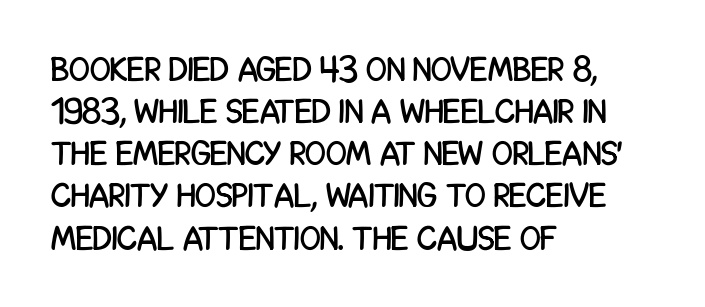
Q: Is the text italic (slanted)? A: No, it is upright.
Q: Is the typeface a serif or a sans-serif typeface? A: Sans-serif.
Q: Is the text underlined? A: No.
Q: How is the paragraph aligned? A: Left-aligned.
Q: Is the spacing between letters normal or unusually wide? A: Normal.
Q: Width (condensed, normal, or wide)? A: Condensed.
Q: Stroke contrast? A: Low.
Q: x-height? A: Large.
Q: Monospaced? A: No.
